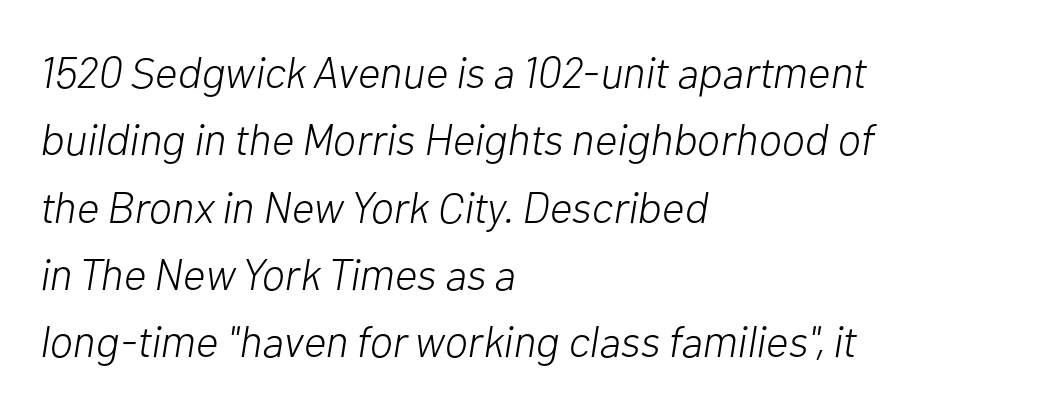
The line-height multiplier appears to be the usual default. The horizontal fit of the characters is conventional and even. Is the block centered? No — it sits flush against the left margin. Rendered with sloped, italic letterforms.
